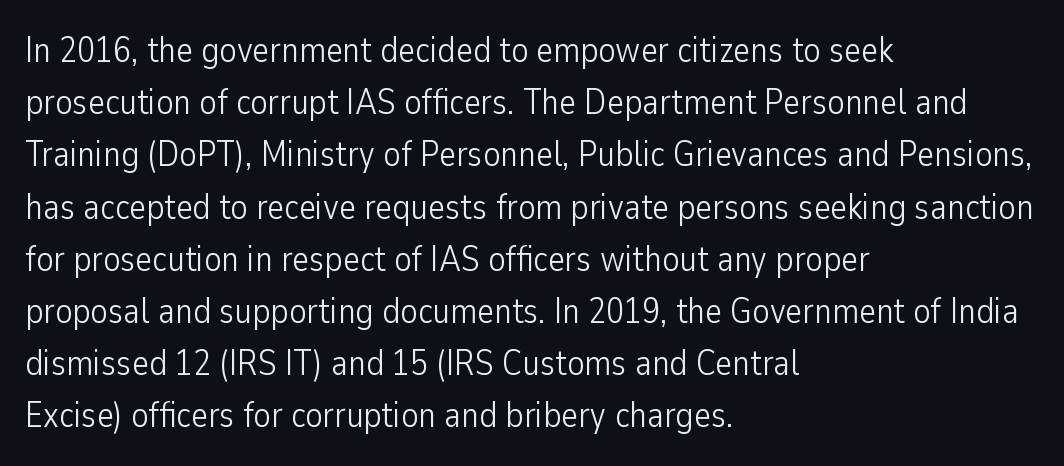
The image shows 36 px light, condensed sans-serif type, upright; set left-aligned, normal line spacing (1.45x), normal letter spacing, not underlined; low stroke contrast and a medium x-height.
